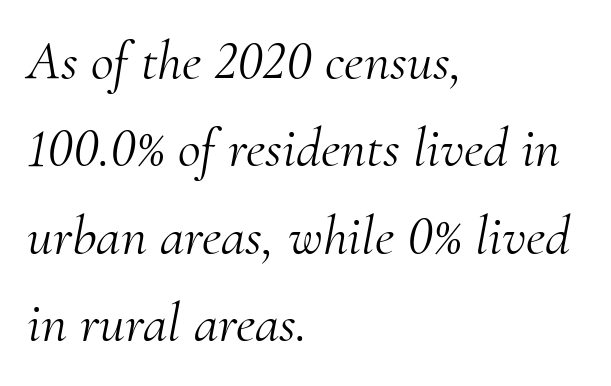
Q: Is the text bold? A: No.
Q: Is the text italic (slanted)? A: Yes, it leans right by about 10 degrees.
Q: Is the typeface a serif or a sans-serif typeface? A: Serif.
Q: Is the text underlined? A: No.
Q: How is the paragraph aligned? A: Left-aligned.
Q: Is the spacing between letters normal or unusually wide? A: Normal.
Q: Is the spacing between lines tight, normal or loose? A: Normal.
Q: Width (condensed, normal, or wide)? A: Normal.
Q: Stroke contrast? A: Medium.
Q: x-height? A: Small.
Q: Monospaced? A: No.
